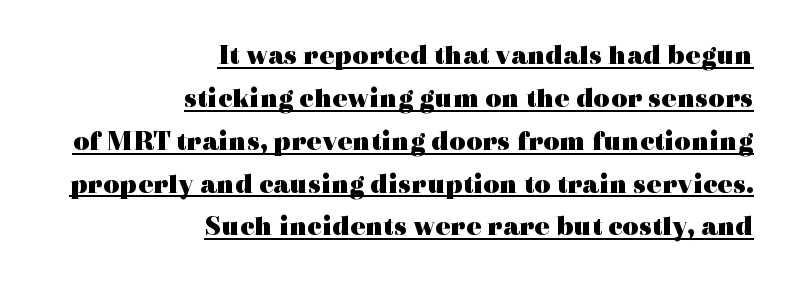
Q: Is the text bold? A: Yes.
Q: Is the text italic (slanted)? A: No, it is upright.
Q: Is the typeface a serif or a sans-serif typeface? A: Serif.
Q: Is the text underlined? A: Yes.
Q: How is the paragraph aligned? A: Right-aligned.
Q: Is the spacing between letters normal or unusually wide? A: Normal.
Q: Is the spacing between lines tight, normal or loose? A: Normal.
Q: Width (condensed, normal, or wide)? A: Wide.
Q: x-height? A: Medium.
Q: Monospaced? A: No.
